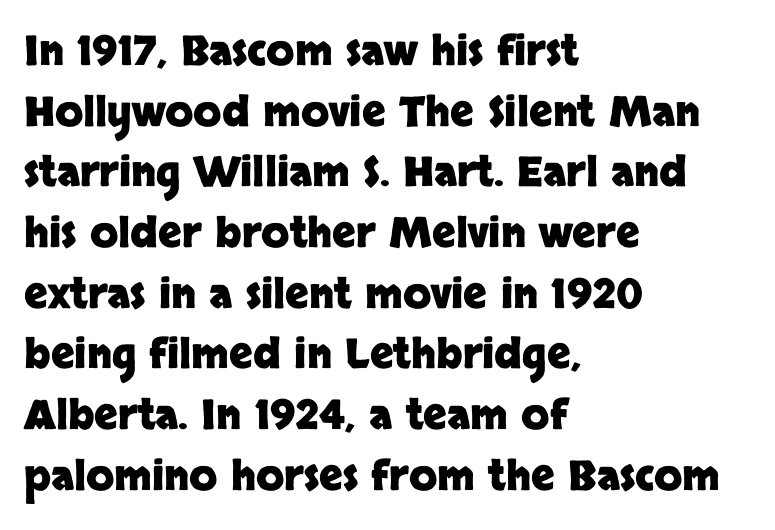
The image shows 41 px heavy sans-serif type, upright; set left-aligned, normal line spacing (1.48x), normal letter spacing, not underlined; low stroke contrast and a large x-height.
